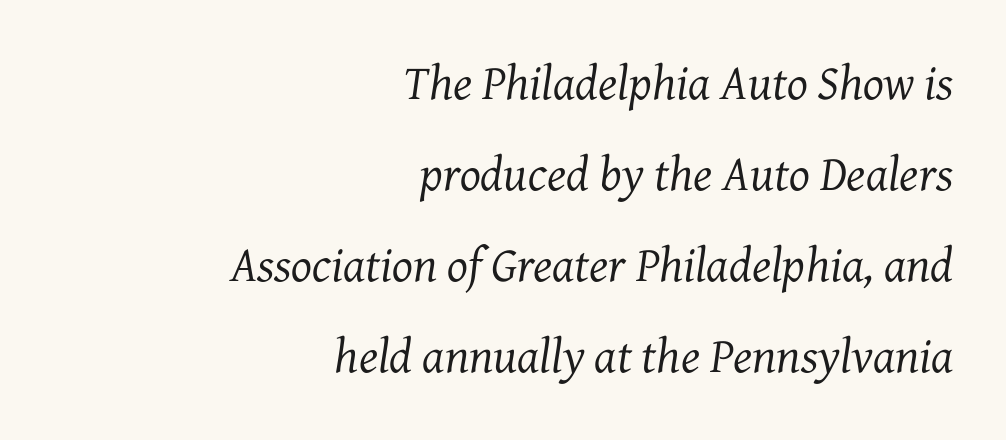
The image shows 49 px regular-weight serif type, italic (leaning right); set right-aligned, line spacing 1.86x, normal letter spacing, not underlined; medium stroke contrast and a medium x-height.
